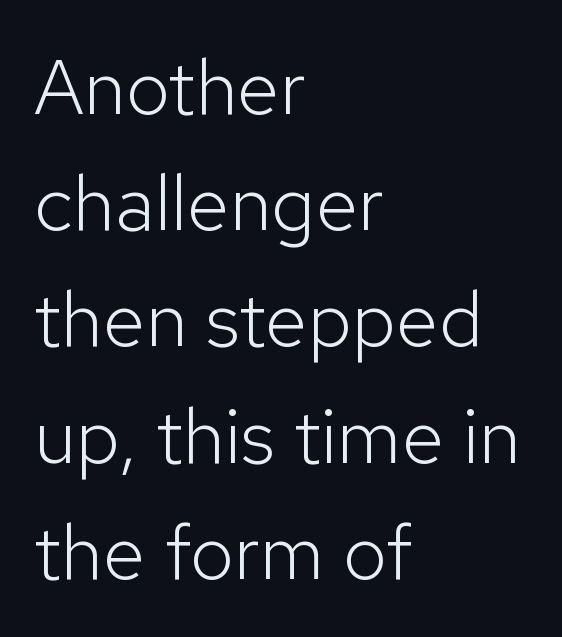
{"serif": "no", "italic": "no", "bold": "no", "weight": "light", "width": "normal", "stroke_contrast": "low", "x_height": "medium", "monospaced": "no", "underline": "no", "align": "left", "line_spacing": "normal", "line_spacing_ratio": 1.49, "letter_spacing": "normal", "letter_spacing_em": 0.0, "glyph_px": 78}
